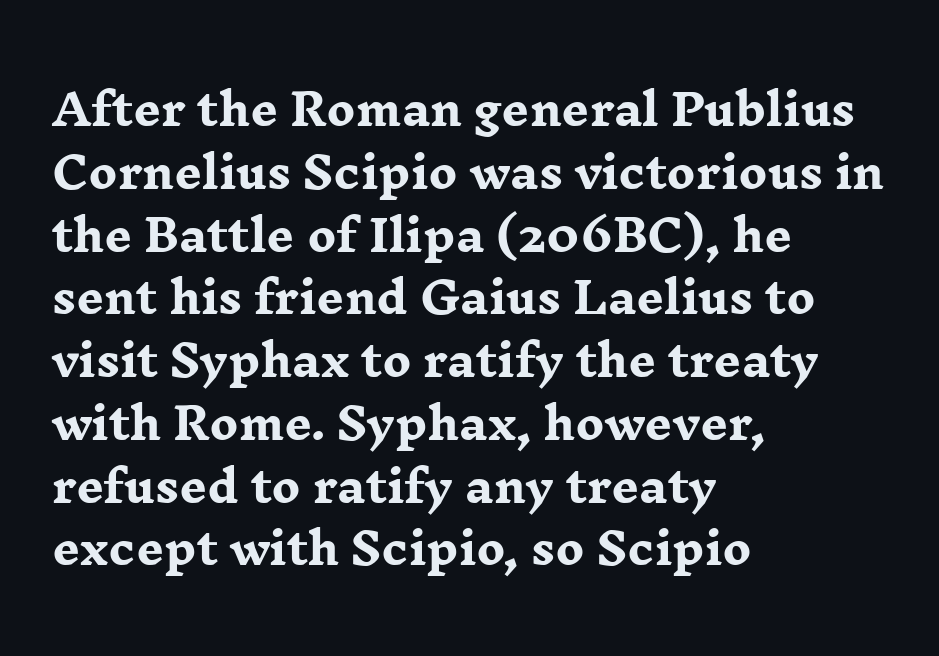
The passage is arranged the way most books set body copy — flush left. Varying glyph widths throughout — classic text-font behaviour. Does the weight exceed regular? Yes, all the way to bold. Each row of text sits above clean, open space. In terms of posture, this sample is upright. This block has exactly the height ordinary leading produces.
